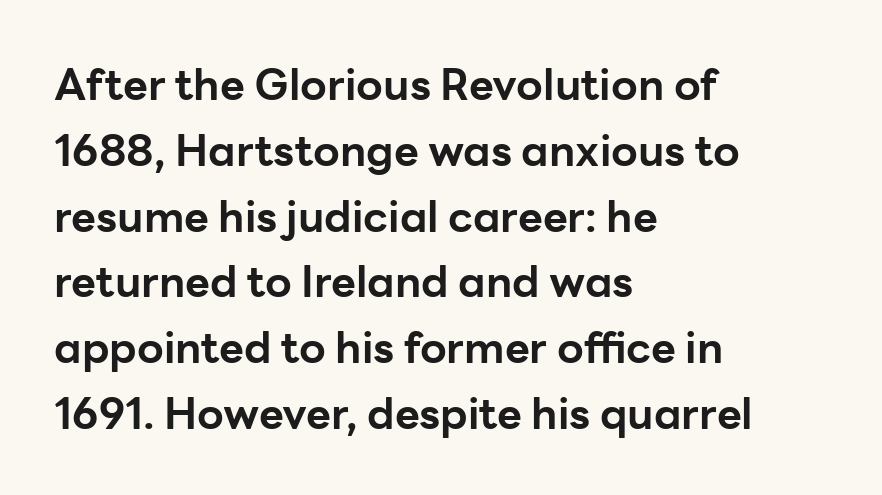
Q: Is the text bold? A: Yes.
Q: Is the text italic (slanted)? A: No, it is upright.
Q: Is the typeface a serif or a sans-serif typeface? A: Sans-serif.
Q: Is the text underlined? A: No.
Q: How is the paragraph aligned? A: Left-aligned.
Q: Is the spacing between letters normal or unusually wide? A: Normal.
Q: Is the spacing between lines tight, normal or loose? A: Normal.
Q: Width (condensed, normal, or wide)? A: Normal.
Q: Stroke contrast? A: Low.
Q: x-height? A: Medium.
Q: Monospaced? A: No.
